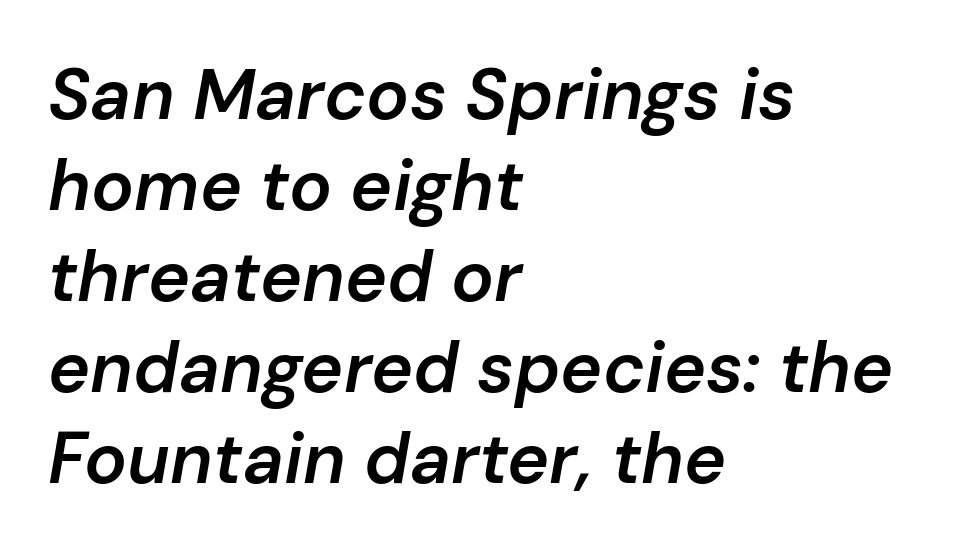
{"italic": "yes", "lean": "right", "slant_degrees": 10, "bold": "semi", "weight": "semibold", "width": "normal", "stroke_contrast": "low", "x_height": "medium", "monospaced": "no", "underline": "no", "align": "left", "line_spacing": "normal", "line_spacing_ratio": 1.28, "letter_spacing": "normal", "letter_spacing_em": 0.0, "glyph_px": 71}
